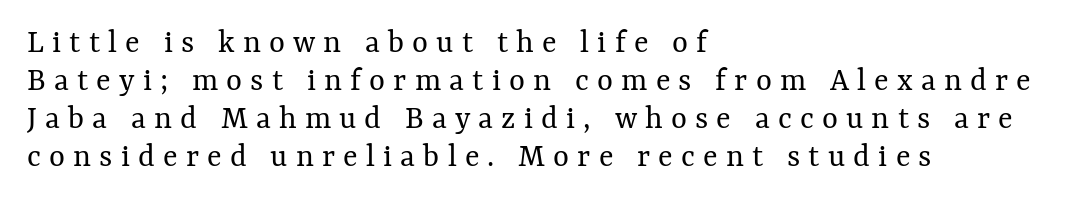
The rendering inserts visible extra space after every character. Casual observation: everything's shoved over to the left. Bare-footed words on every line. Is this a fixed-width face? No — the glyphs have proportional, varying widths.
